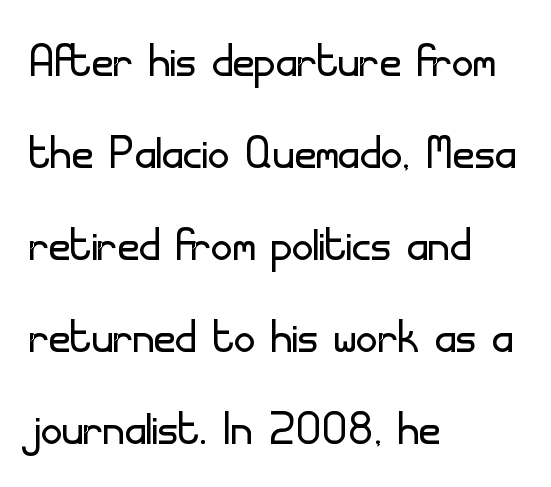
{"serif": "no", "italic": "no", "bold": "no", "weight": "light", "width": "normal", "stroke_contrast": "low", "x_height": "small", "monospaced": "no", "underline": "no", "align": "left", "line_spacing": "normal", "line_spacing_ratio": 1.56, "letter_spacing": "normal", "letter_spacing_em": 0.0, "glyph_px": 59}
